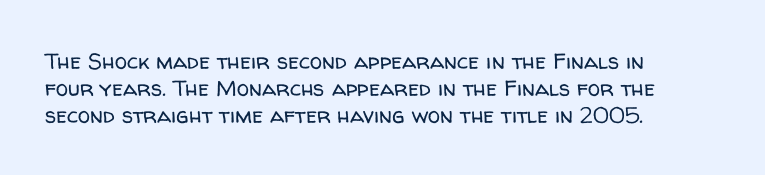
Honestly, the letter spacing is just normal — you wouldn't notice it. A student would call this left alignment; a typographer would say flush left, rag right. The font sits on the lighter half of the weight spectrum, regular included. Just letters on the line, the space beneath them empty.
